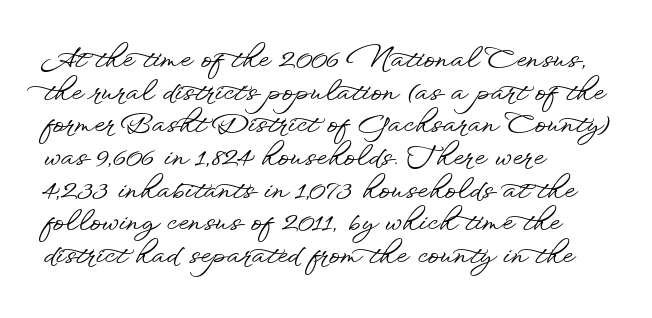
Words float on clear page, feet unadorned. Words appear dense and cohesive because spacing is normal. If you drew a ruler down the left edge, every line would touch it.
